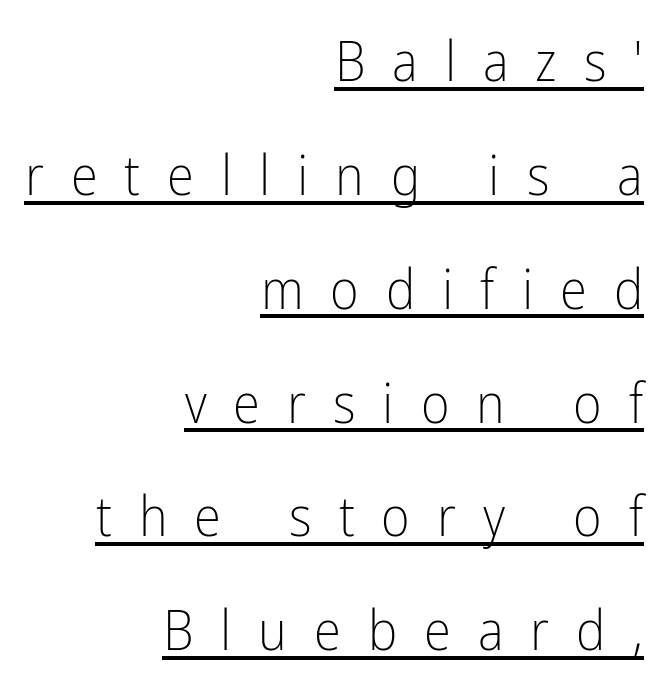
Q: Is the text bold? A: No.
Q: Is the text italic (slanted)? A: No, it is upright.
Q: Is the typeface a serif or a sans-serif typeface? A: Sans-serif.
Q: Is the text underlined? A: Yes.
Q: How is the paragraph aligned? A: Right-aligned.
Q: Is the spacing between letters normal or unusually wide? A: Unusually wide.
Q: Is the spacing between lines tight, normal or loose? A: Loose.
Q: Width (condensed, normal, or wide)? A: Condensed.
Q: Stroke contrast? A: Low.
Q: x-height? A: Medium.
Q: Monospaced? A: No.
